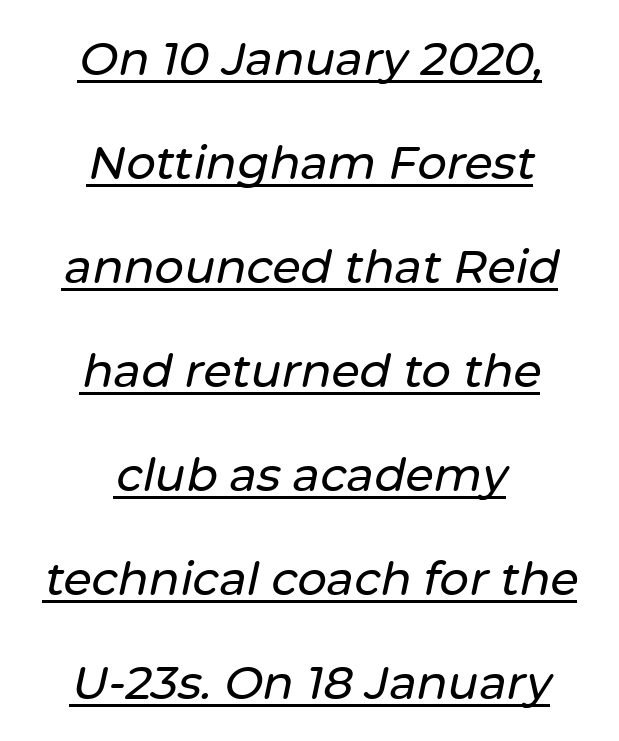
These lines keep a tight, regular rhythm from letter to letter. Is this a fixed-width face? No — the glyphs have proportional, varying widths. Horizontally, the lines are justified to the midpoint only. Check the space under the baseline: a stroke is drawn there.
